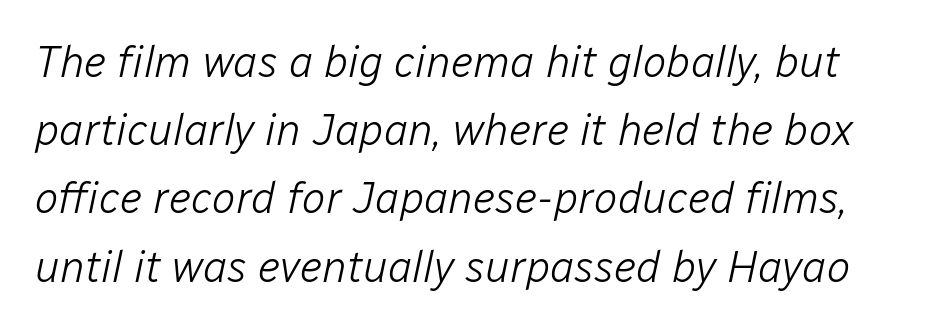
The foot of each line stays bare and open. Vertical spacing — default. There is no visible air inserted between adjacent glyphs. Each stroke keeps to a modest, everyday thickness or less. The whole block is typeset with a tilt. The rendering uses natural spacing where letterforms have individual widths.
